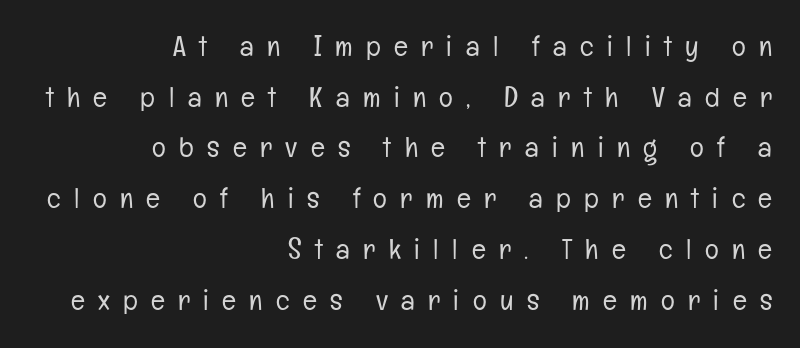
The image shows 29 px light, condensed sans-serif type, upright; set right-aligned, line spacing 1.75x, unusually wide letter spacing (+0.46 em), not underlined; low stroke contrast and a medium x-height.
